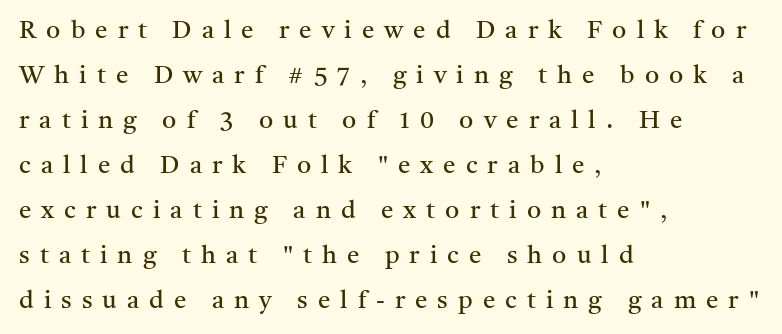
Q: Is the text bold? A: No.
Q: Is the text italic (slanted)? A: No, it is upright.
Q: Is the text underlined? A: No.
Q: How is the paragraph aligned? A: Left-aligned.
Q: Is the spacing between letters normal or unusually wide? A: Unusually wide.
